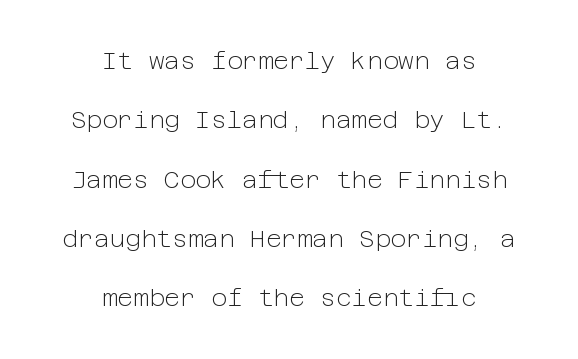
The whitespace from short lines is split evenly between both sides. Caption: standard tracking, unaltered. Words float on clear page, feet unadorned. Reading down the column, the eye jumps a long way to each next line. Compared with a typical body face, this is equally light or lighter still. The lettering holds an erect, upright posture throughout.
